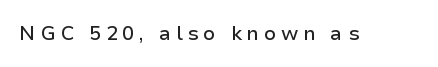
Q: Is the text italic (slanted)? A: No, it is upright.
Q: Is the text underlined? A: No.
Q: Is the spacing between letters normal or unusually wide? A: Unusually wide.
